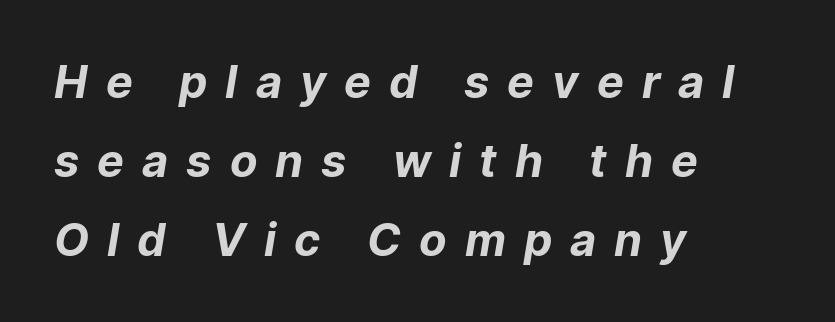
Q: Is the text bold? A: Yes.
Q: Is the typeface a serif or a sans-serif typeface? A: Sans-serif.
Q: Is the text underlined? A: No.
Q: How is the paragraph aligned? A: Left-aligned.
Q: Is the spacing between letters normal or unusually wide? A: Unusually wide.
Q: Width (condensed, normal, or wide)? A: Normal.
Q: Stroke contrast? A: Low.
Q: x-height? A: Medium.
Q: Monospaced? A: No.
